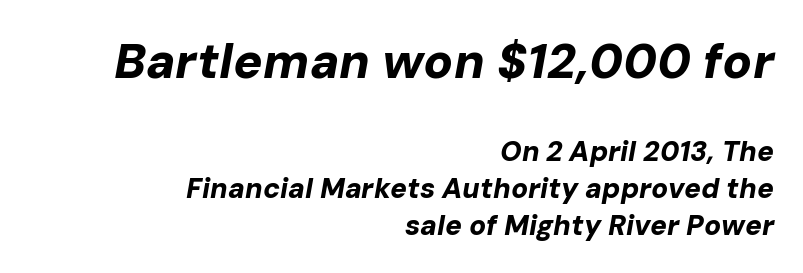
The image shows 49 px bold type, italic (leaning right); set right-aligned, normal line spacing (1.32x), normal letter spacing, not underlined; the first (top) block is 1.75x larger; low stroke contrast and a medium x-height.
